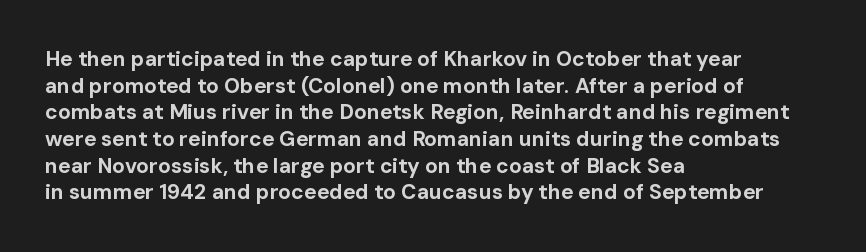
Honestly, the row spacing looks completely unremarkable. Posture: upright roman. Plenty of ink on the page — the face is bold. Typeset ragged right — the left edge is the straight one.
